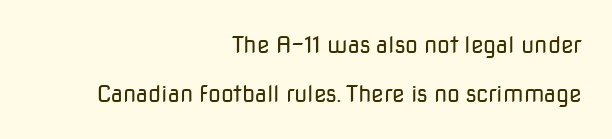
{"italic": "no", "bold": "no", "underline": "no", "align": "right", "line_spacing": "loose", "line_spacing_ratio": 2.14, "letter_spacing": "normal", "letter_spacing_em": 0.0, "glyph_px": 23}
